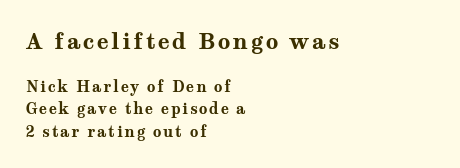
The image shows 22 px bold type, upright; set left-aligned, normal line spacing (1.48x), not underlined; the first (top) block is 1.47x larger.
